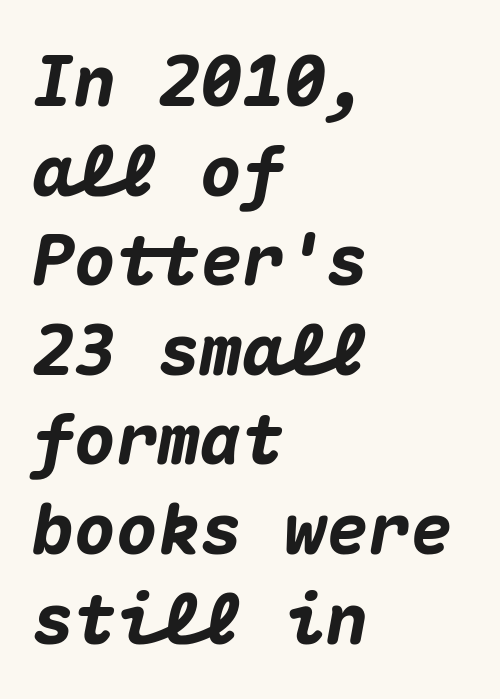
Q: Is the text bold? A: Yes.
Q: Is the text italic (slanted)? A: Yes, it leans right by about 10 degrees.
Q: Is the text underlined? A: No.
Q: How is the paragraph aligned? A: Left-aligned.
Q: Is the spacing between letters normal or unusually wide? A: Normal.
Q: Is the spacing between lines tight, normal or loose? A: Normal.
Q: Width (condensed, normal, or wide)? A: Normal.
Q: Stroke contrast? A: Medium.
Q: x-height? A: Medium.
Q: Monospaced? A: Yes.
